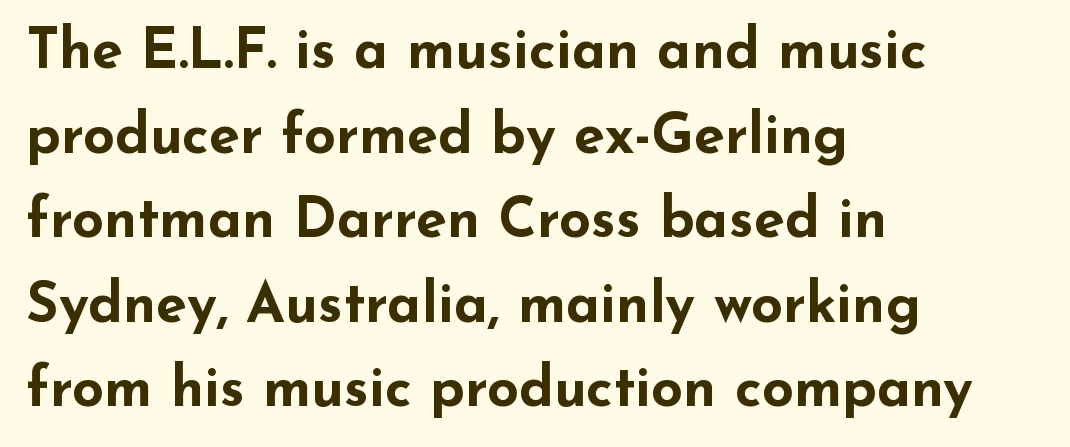
The image shows 56 px bold, wide sans-serif type, upright; set left-aligned, normal line spacing (1.51x), normal letter spacing, not underlined; low stroke contrast and a small x-height.
